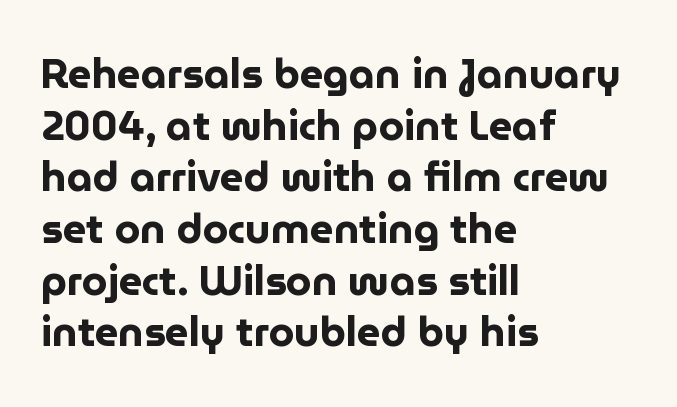
The image shows 41 px bold sans-serif type, upright; set left-aligned, normal line spacing (1.26x), normal letter spacing, not underlined; low stroke contrast and a medium x-height.
